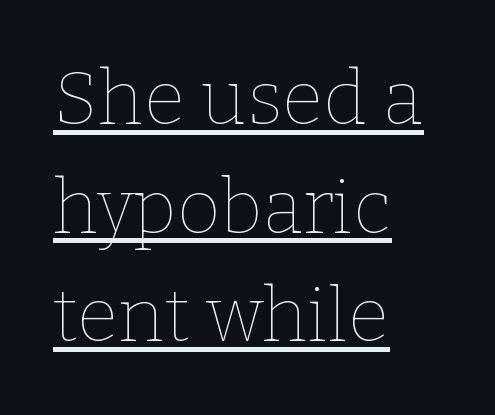
{"italic": "no", "bold": "no", "weight": "thin", "width": "normal", "stroke_contrast": "low", "x_height": "medium", "monospaced": "no", "underline": "yes", "align": "left", "line_spacing": "normal", "line_spacing_ratio": 1.45, "letter_spacing": "normal", "letter_spacing_em": 0.0, "glyph_px": 75}
